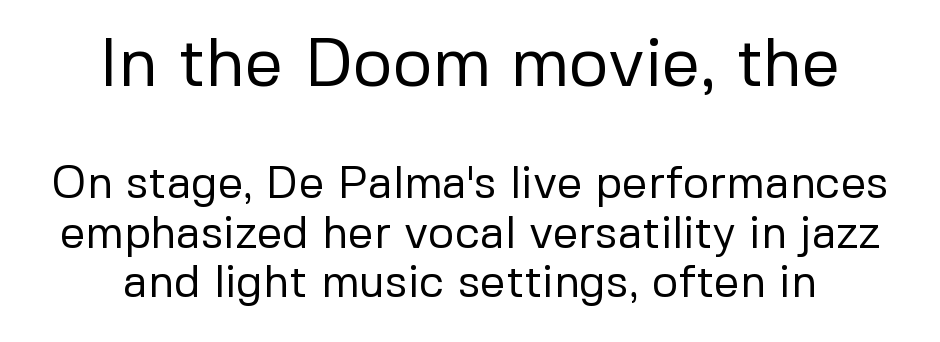
{"serif": "no", "italic": "no", "bold": "no", "weight": "regular", "width": "normal", "stroke_contrast": "low", "x_height": "medium", "monospaced": "no", "underline": "no", "line_spacing": "tight", "line_spacing_ratio": 1.1, "letter_spacing": "normal", "letter_spacing_em": 0.0, "larger_block": "first", "size_ratio": 1.51, "glyph_px": 68}
